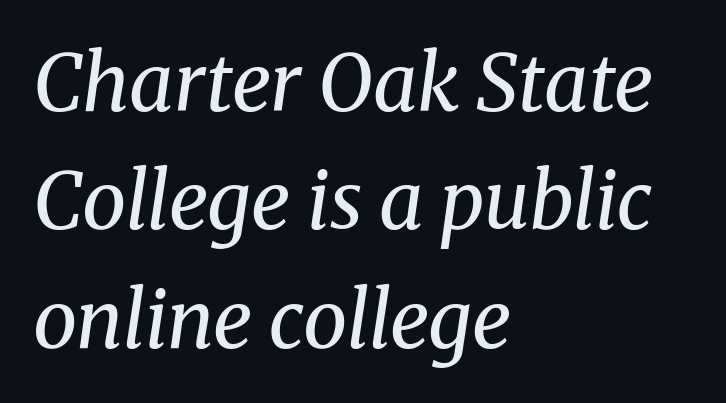
{"serif": "yes", "italic": "yes", "lean": "right", "slant_degrees": 8, "bold": "no", "weight": "regular", "width": "normal", "stroke_contrast": "medium", "x_height": "medium", "monospaced": "no", "underline": "no", "align": "left", "line_spacing": "normal", "line_spacing_ratio": 1.5, "letter_spacing": "normal", "letter_spacing_em": 0.0, "glyph_px": 79}
